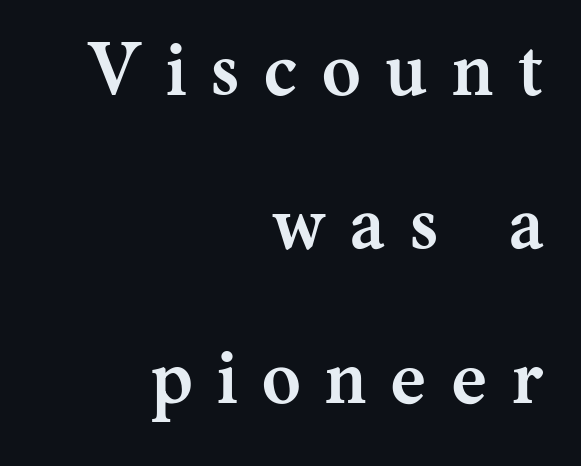
Spacing between characters has been opened up far beyond the box default. Lines of text with bare space underneath. This sample trades compactness for vertical openness between lines. No italicization has been applied; the sample stays upright. Is the type bold? Yes — the strokes are clearly thick and heavy.
